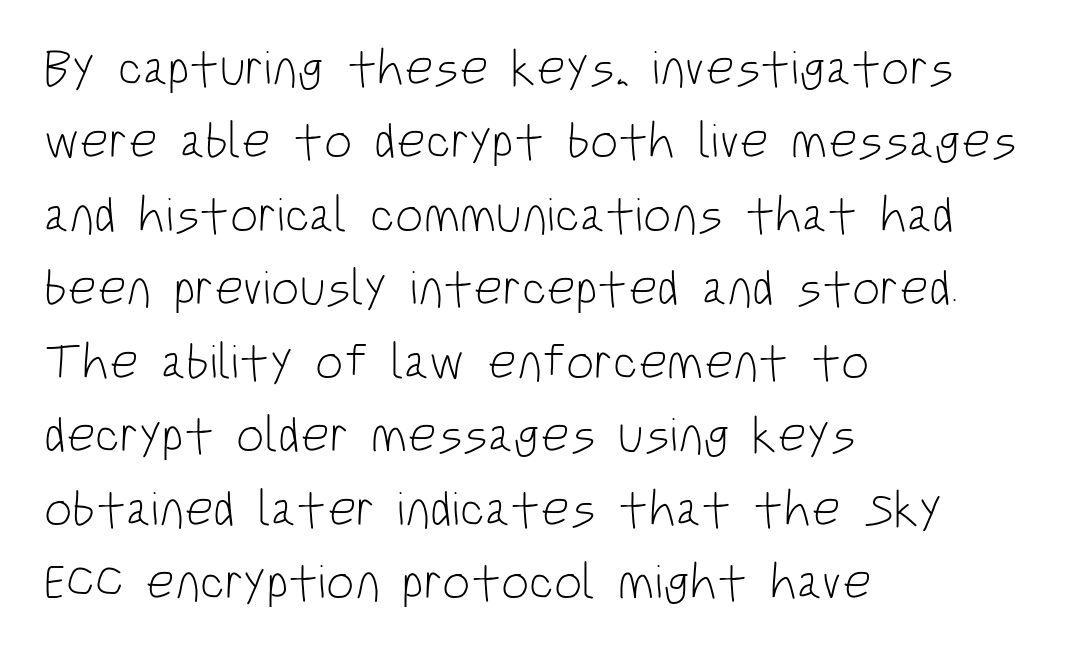
{"serif": "no", "italic": "no", "bold": "no", "weight": "light", "width": "condensed", "stroke_contrast": "low", "x_height": "large", "monospaced": "no", "underline": "no", "align": "left", "line_spacing": "normal", "line_spacing_ratio": 1.47, "letter_spacing": "normal", "letter_spacing_em": 0.0, "glyph_px": 50}
